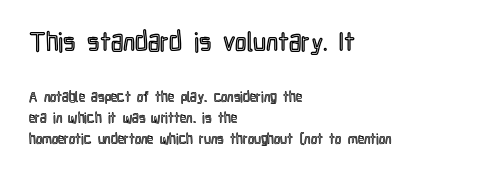
Q: Is the text italic (slanted)? A: No, it is upright.
Q: Is the text underlined? A: No.
Q: How is the paragraph aligned? A: Left-aligned.
Q: Is the spacing between letters normal or unusually wide? A: Normal.
Q: Is the spacing between lines tight, normal or loose? A: Normal.
Q: Which block of text is set in a larger size, the first (top) or the second (bottom)? A: The first (top) one.
